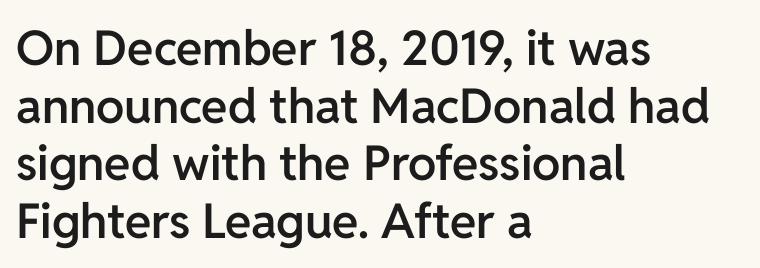
The image shows 48 px semibold sans-serif type, upright; set left-aligned, line spacing 1.2x, normal letter spacing, not underlined; low stroke contrast and a medium x-height.
